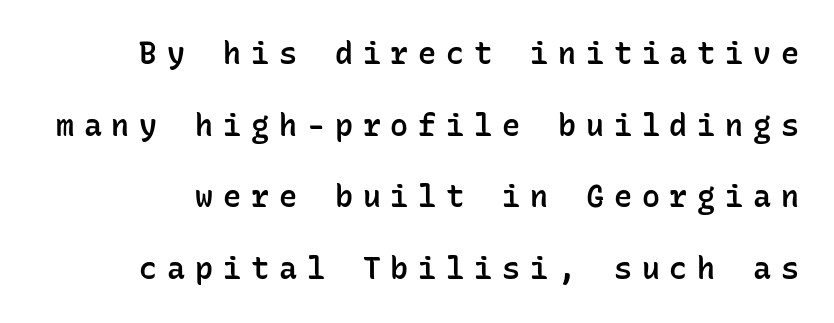
{"serif": "no", "italic": "no", "bold": "semi", "weight": "semibold", "width": "normal", "stroke_contrast": "low", "x_height": "medium", "monospaced": "yes", "underline": "no", "line_spacing": "loose", "line_spacing_ratio": 2.39, "letter_spacing": "wide", "letter_spacing_em": 0.33, "glyph_px": 30}
